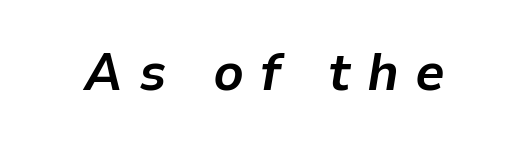
Q: Is the text bold? A: Yes.
Q: Is the text italic (slanted)? A: Yes, it leans right by about 9 degrees.
Q: Is the text underlined? A: No.
Q: Is the spacing between letters normal or unusually wide? A: Unusually wide.
Q: Width (condensed, normal, or wide)? A: Normal.
Q: Stroke contrast? A: Low.
Q: x-height? A: Medium.
Q: Monospaced? A: No.
